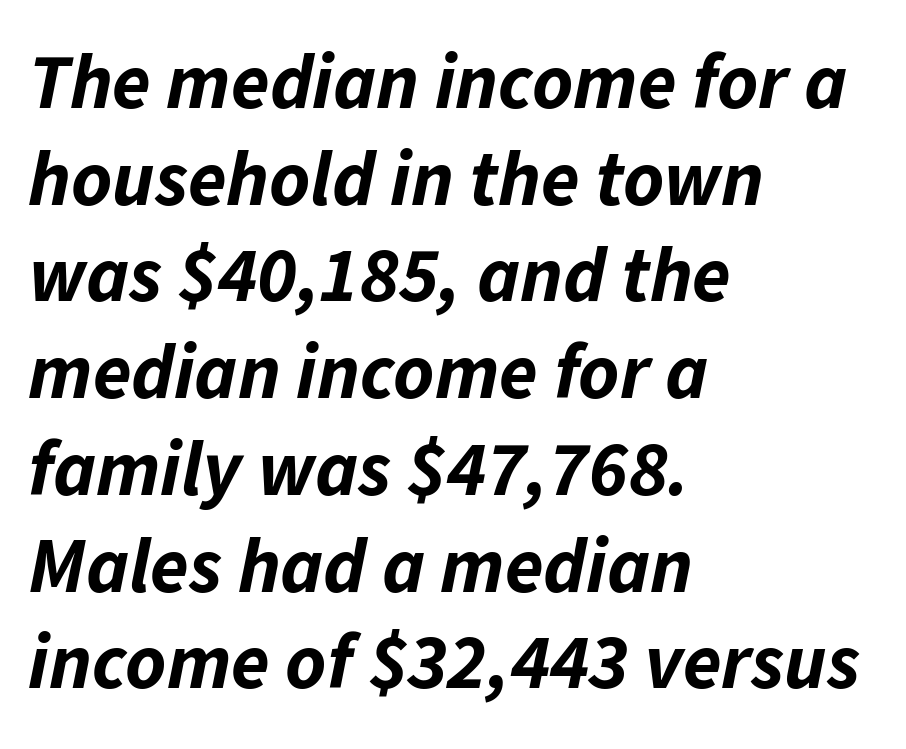
Character widths vary here, with narrow letters taking less room than wide ones. The string is rendered with underlining switched off. Weight: bold. Caption: multi-line text, flush left, ragged right.
